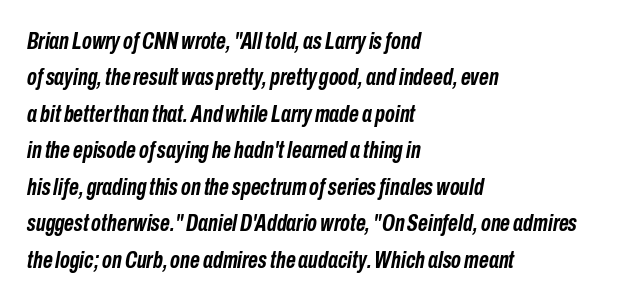
Reading down the block, your eye returns to a fixed left position each line. Regarding leading, the lines here are spaced in the standard way. Characters are canted at an angle relative to the baseline's perpendicular. Weight check: bold — yes, fully.
